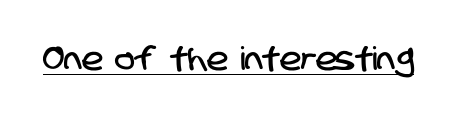
Q: Is the typeface a serif or a sans-serif typeface? A: Sans-serif.
Q: Is the text underlined? A: Yes.
Q: Is the spacing between letters normal or unusually wide? A: Normal.
Q: Width (condensed, normal, or wide)? A: Condensed.
Q: Stroke contrast? A: Low.
Q: x-height? A: Large.
Q: Monospaced? A: No.
